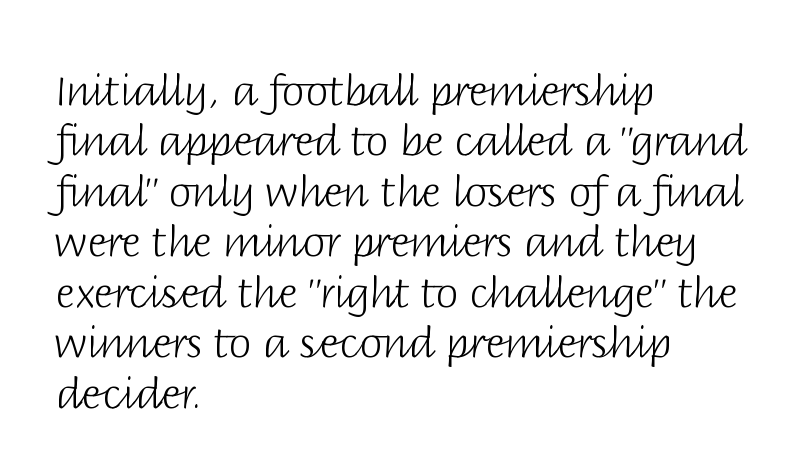
{"serif": "no", "italic": "no", "bold": "no", "weight": "light", "width": "normal", "stroke_contrast": "low", "x_height": "large", "monospaced": "no", "underline": "no", "align": "left", "line_spacing_ratio": 1.23, "letter_spacing": "normal", "letter_spacing_em": 0.0, "glyph_px": 41}
